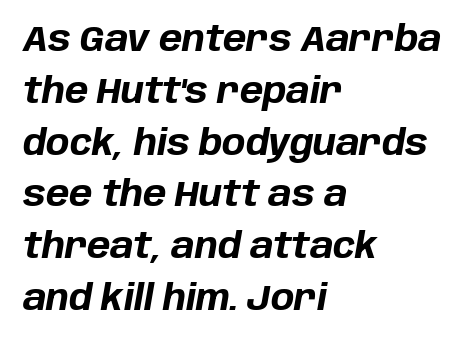
{"italic": "yes", "lean": "right", "slant_degrees": 10, "bold": "yes", "weight": "bold", "width": "normal", "stroke_contrast": "low", "x_height": "large", "monospaced": "no", "underline": "no", "align": "left", "line_spacing": "normal", "line_spacing_ratio": 1.48, "letter_spacing": "normal", "letter_spacing_em": 0.0, "glyph_px": 35}
